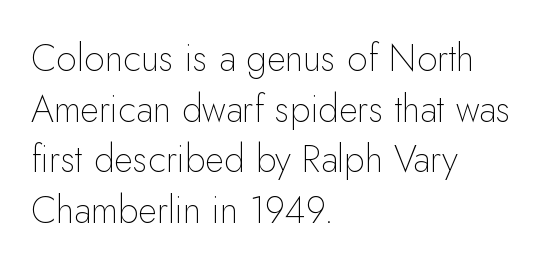
{"serif": "no", "italic": "no", "bold": "no", "weight": "thin", "width": "normal", "stroke_contrast": "low", "x_height": "small", "monospaced": "no", "underline": "no", "align": "left", "line_spacing": "normal", "line_spacing_ratio": 1.37, "letter_spacing": "normal", "letter_spacing_em": 0.0, "glyph_px": 37}
